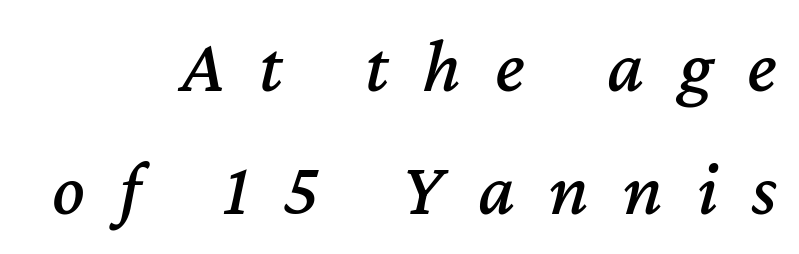
The image shows 76 px text type, italic (leaning right); set right-aligned, normal line spacing (1.62x), unusually wide letter spacing (+0.45 em), not underlined; medium stroke contrast and a medium x-height.
